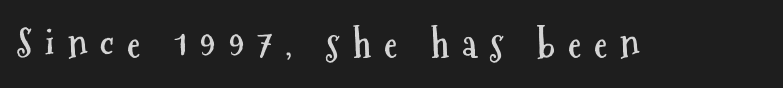
The image shows 38 px semibold, condensed sans-serif type, upright; set unusually wide letter spacing (+0.34 em), not underlined; medium stroke contrast and a medium x-height.
